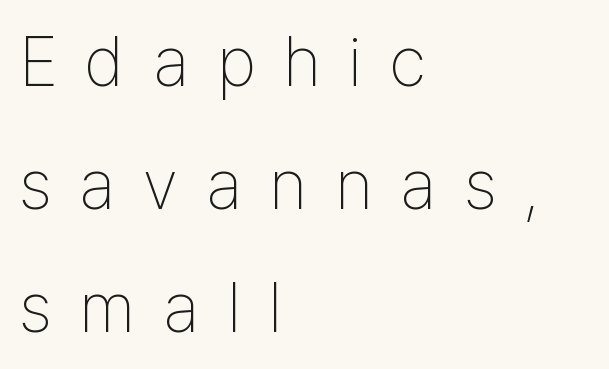
Q: Is the text bold? A: No.
Q: Is the text italic (slanted)? A: No, it is upright.
Q: Is the typeface a serif or a sans-serif typeface? A: Sans-serif.
Q: Is the text underlined? A: No.
Q: How is the paragraph aligned? A: Left-aligned.
Q: Is the spacing between letters normal or unusually wide? A: Unusually wide.
Q: Width (condensed, normal, or wide)? A: Condensed.
Q: Stroke contrast? A: Low.
Q: x-height? A: Medium.
Q: Monospaced? A: No.
